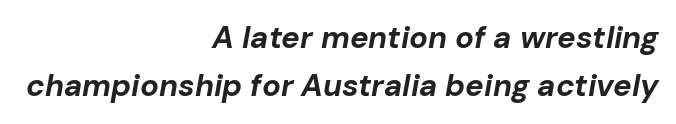
{"italic": "yes", "lean": "right", "slant_degrees": 10, "bold": "yes", "weight": "bold", "width": "normal", "stroke_contrast": "low", "x_height": "medium", "monospaced": "no", "underline": "no", "align": "right", "line_spacing": "normal", "line_spacing_ratio": 1.55, "letter_spacing": "normal", "letter_spacing_em": 0.0, "glyph_px": 31}
